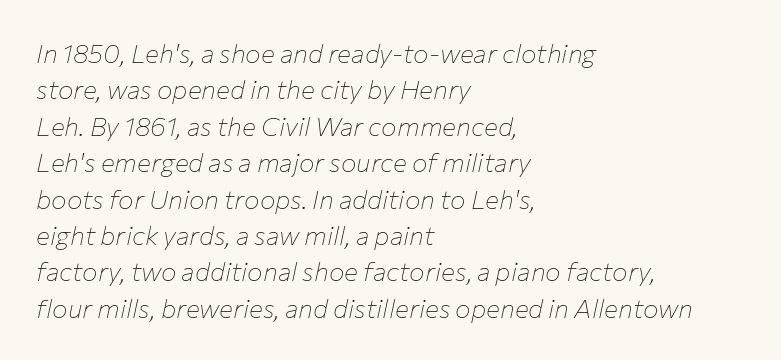
A typesetter would call this leading conventional body-copy spacing. The zone under the glyphs is completely vacant. Casual observation: everything's shoved over to the left. Caption: standard tracking, unaltered. It's the slanting kind of type.
